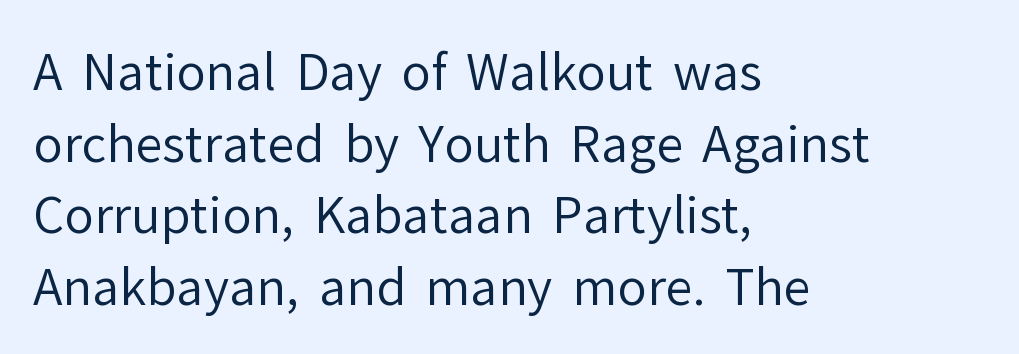
The face used here is proportionally spaced, like ordinary book or web type. If you drew a ruler down the left edge, every line would touch it. The designer went with a sans here, leaving each stem footless. Characters follow at the spacing the type designer built in. The strip under each line holds only bare page.
